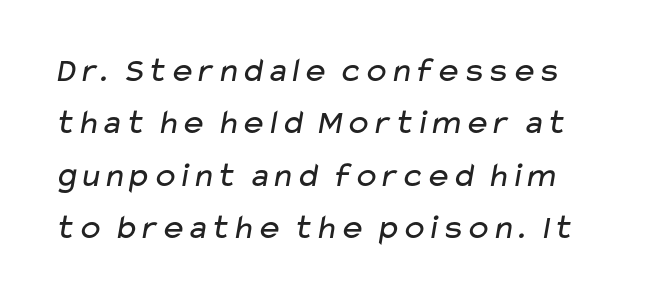
{"serif": "no", "bold": "no", "weight": "regular", "width": "wide", "stroke_contrast": "low", "x_height": "medium", "monospaced": "no", "underline": "no", "line_spacing": "normal", "line_spacing_ratio": 1.5, "letter_spacing": "normal", "letter_spacing_em": 0.0, "glyph_px": 35}
